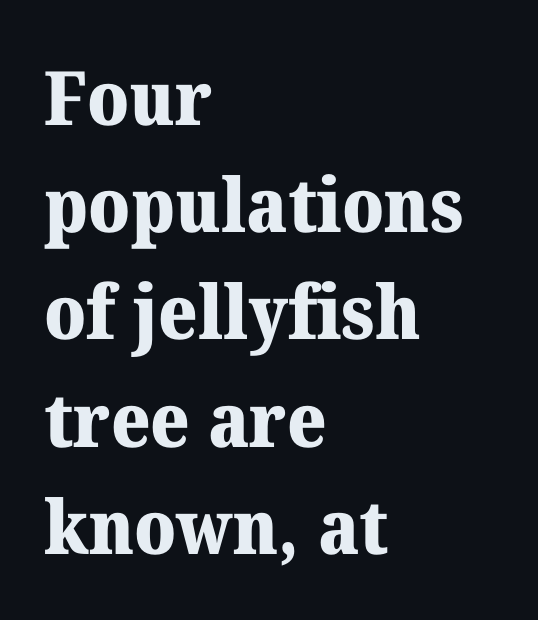
The space directly below the letters is spotless. Every character sits straight up, as roman type does. Regarding serifs, this sample has them. Alignment: flush left. Characters follow at the spacing the type designer built in. These lines carry a lot of weight — the face is fully bold.
